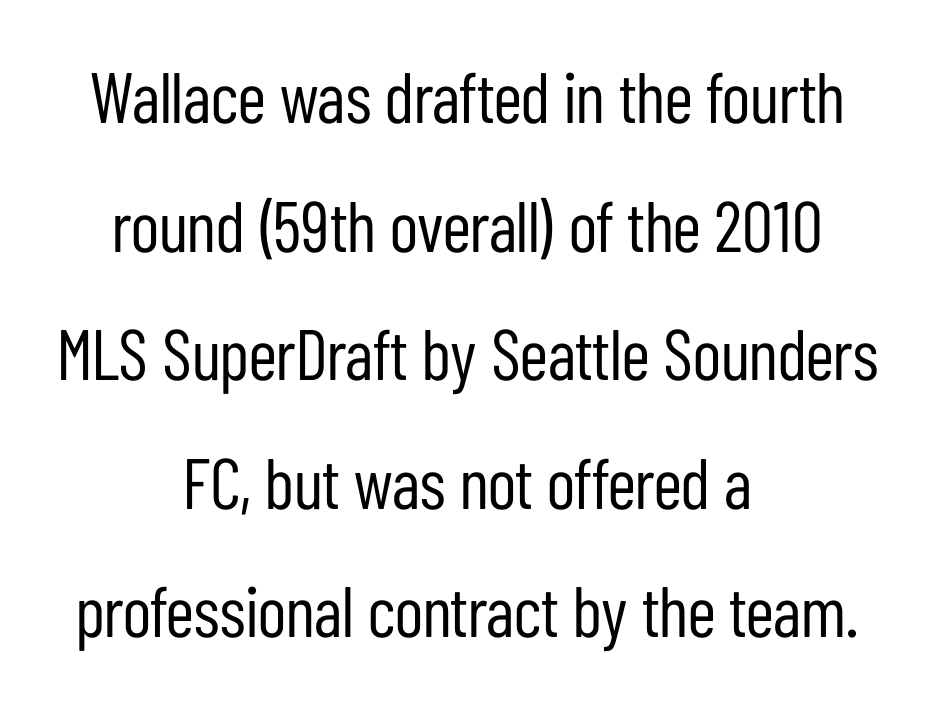
Caption: face not bold, strokes unweighted. One-word summary of the alignment: center. The letters sit at their default tracking, neither squeezed nor spread. Unmarked baselines from the first word to the last. Do the characters align in a grid? No, the font is proportional.
